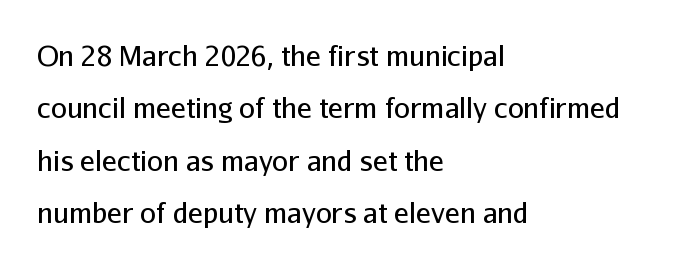
The image shows 28 px regular-weight sans-serif type, upright; set left-aligned, line spacing 1.87x, normal letter spacing, not underlined; low stroke contrast and a medium x-height.
